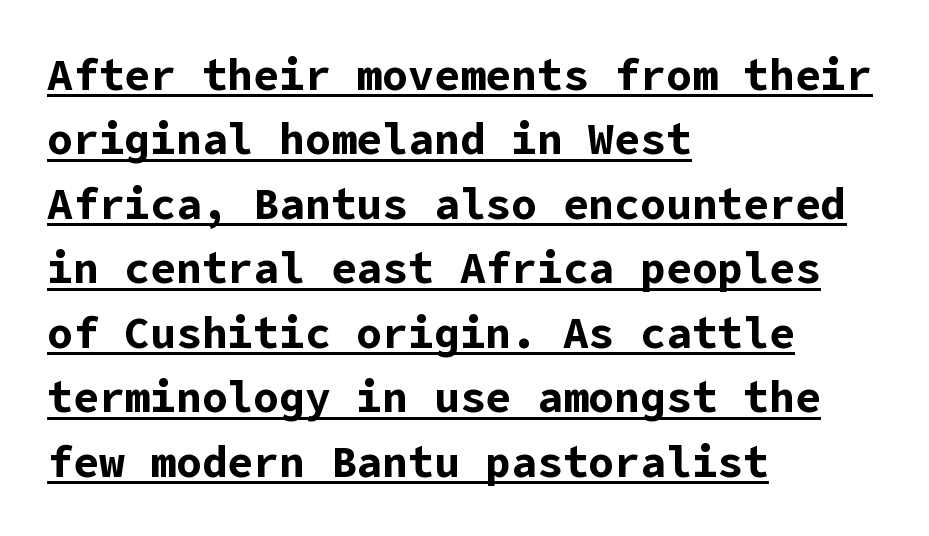
Notice how the passage keeps a crisp vertical edge on the left only. The letters stand straight up with perfectly vertical stems. Thick stems and heavy bowls — unmistakably bold. The passage shown stacks its lines at a standard gap. The rendering uses the underline text-decoration. These lines are composed in type without serifs.
